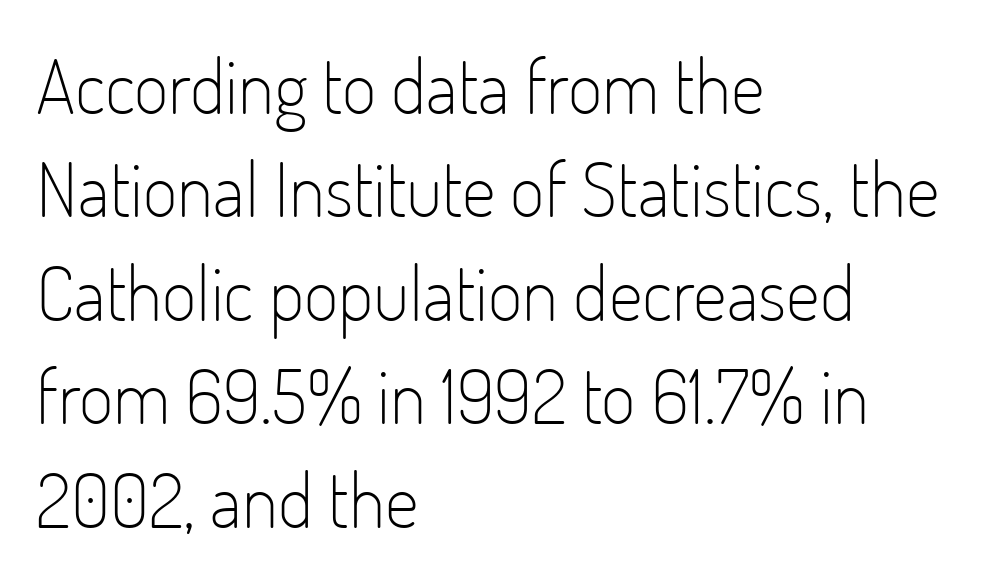
{"serif": "no", "italic": "no", "bold": "no", "weight": "light", "width": "condensed", "stroke_contrast": "low", "x_height": "small", "monospaced": "no", "underline": "no", "align": "left", "line_spacing": "normal", "line_spacing_ratio": 1.38, "letter_spacing": "normal", "letter_spacing_em": 0.0, "glyph_px": 75}
